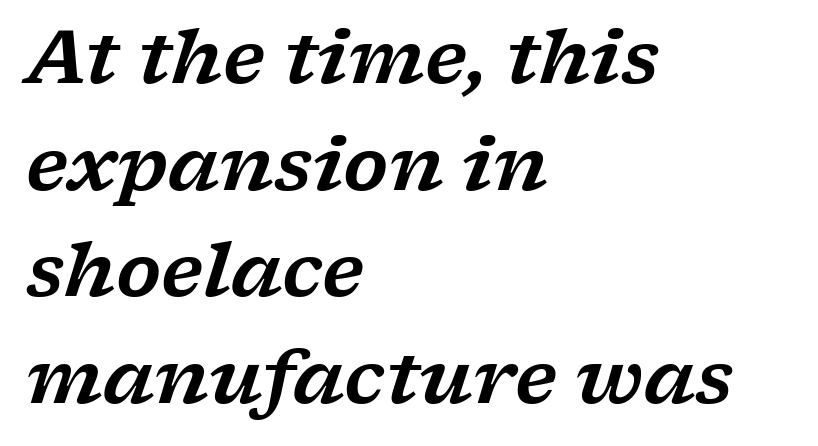
{"serif": "yes", "italic": "yes", "lean": "right", "slant_degrees": 17, "width": "wide", "stroke_contrast": "low", "x_height": "medium", "monospaced": "no", "underline": "no", "align": "left", "line_spacing": "normal", "line_spacing_ratio": 1.46, "letter_spacing": "normal", "letter_spacing_em": 0.0, "glyph_px": 73}
